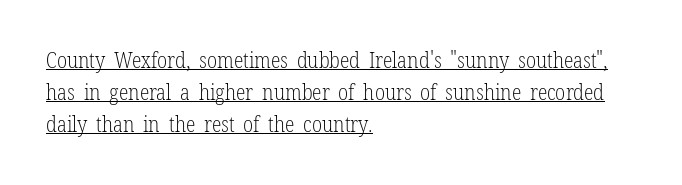
The image shows 22 px text type, upright; set left-aligned, normal line spacing (1.45x), normal letter spacing, underlined.
